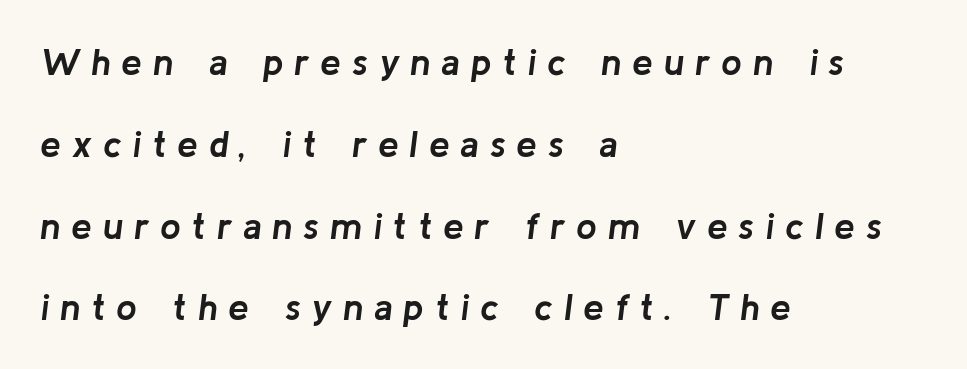
Q: Is the text bold? A: Yes.
Q: Is the text italic (slanted)? A: Yes, it leans right by about 8 degrees.
Q: Is the text underlined? A: No.
Q: How is the paragraph aligned? A: Left-aligned.
Q: Is the spacing between letters normal or unusually wide? A: Unusually wide.
Q: Is the spacing between lines tight, normal or loose? A: Loose.
Q: Width (condensed, normal, or wide)? A: Normal.
Q: Stroke contrast? A: Low.
Q: x-height? A: Medium.
Q: Monospaced? A: No.
